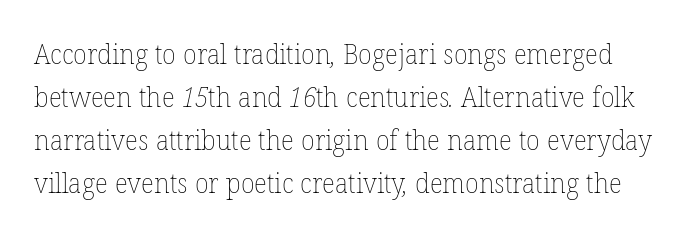
{"bold": "no", "weight": "thin", "width": "normal", "stroke_contrast": "low", "x_height": "medium", "monospaced": "no", "underline": "no", "line_spacing": "normal", "line_spacing_ratio": 1.54, "letter_spacing": "normal", "letter_spacing_em": 0.0, "glyph_px": 28}
